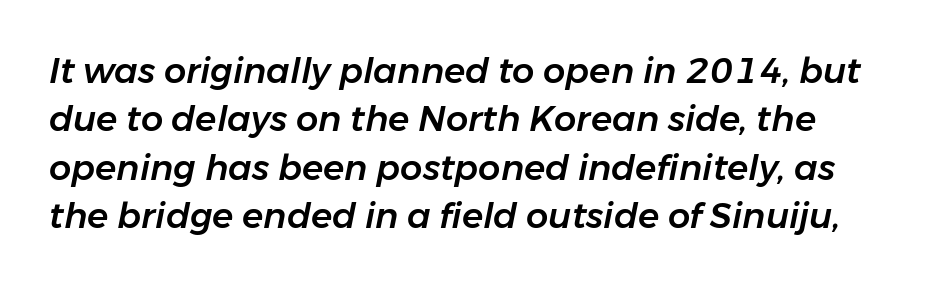
Q: Is the text italic (slanted)? A: Yes, it leans right by about 11 degrees.
Q: Is the text underlined? A: No.
Q: Is the spacing between letters normal or unusually wide? A: Normal.
Q: Is the spacing between lines tight, normal or loose? A: Normal.
Q: Width (condensed, normal, or wide)? A: Normal.
Q: Stroke contrast? A: Low.
Q: x-height? A: Medium.
Q: Monospaced? A: No.
